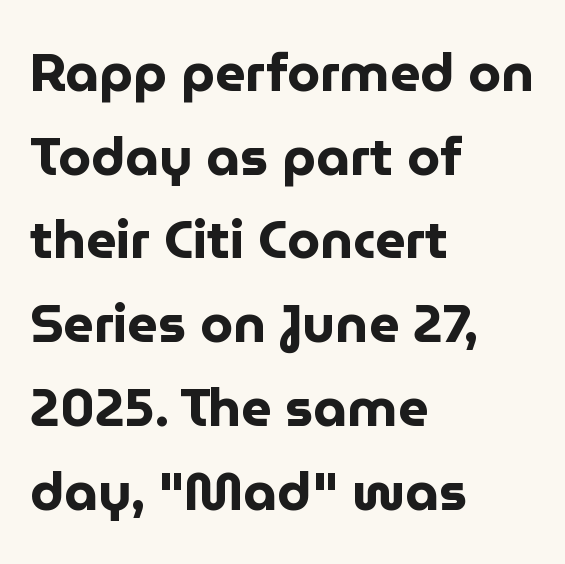
Q: Is the text bold? A: Yes.
Q: Is the text italic (slanted)? A: No, it is upright.
Q: Is the typeface a serif or a sans-serif typeface? A: Sans-serif.
Q: Is the text underlined? A: No.
Q: How is the paragraph aligned? A: Left-aligned.
Q: Is the spacing between letters normal or unusually wide? A: Normal.
Q: Is the spacing between lines tight, normal or loose? A: Normal.
Q: Width (condensed, normal, or wide)? A: Normal.
Q: Stroke contrast? A: Low.
Q: x-height? A: Medium.
Q: Monospaced? A: No.
